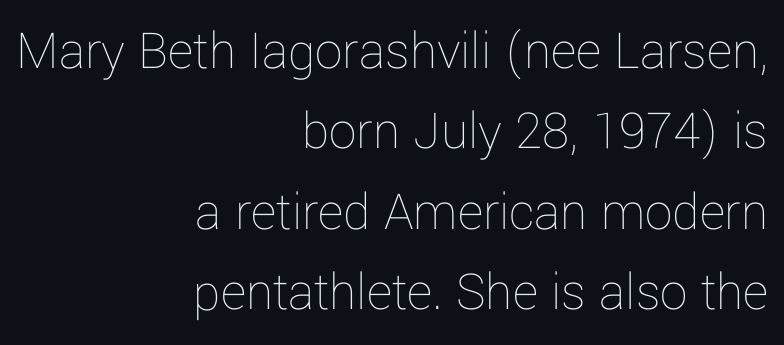
{"italic": "no", "bold": "no", "weight": "thin", "width": "normal", "stroke_contrast": "low", "x_height": "medium", "monospaced": "no", "underline": "no", "align": "right", "line_spacing": "normal", "line_spacing_ratio": 1.46, "letter_spacing": "normal", "letter_spacing_em": 0.0, "glyph_px": 55}
